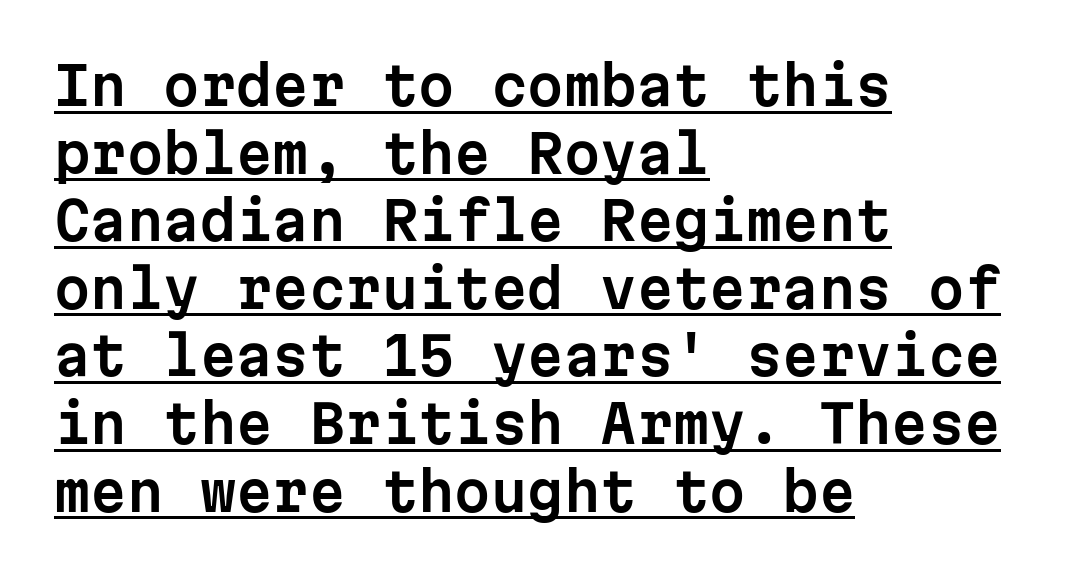
The image shows 52 px sans-serif type, upright, monospaced; set left-aligned, normal line spacing (1.3x), normal letter spacing, underlined; low stroke contrast and a medium x-height.
